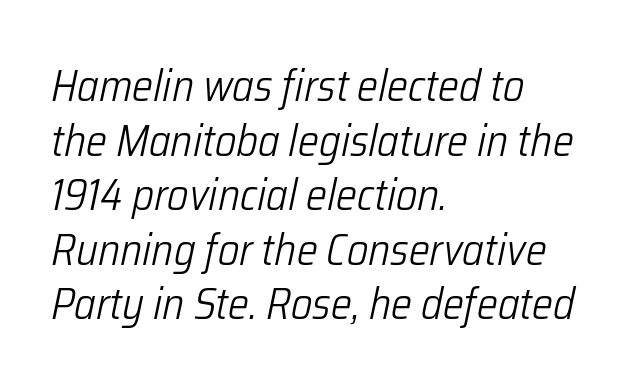
{"italic": "yes", "lean": "right", "slant_degrees": 12, "bold": "no", "weight": "light", "width": "condensed", "stroke_contrast": "low", "x_height": "medium", "monospaced": "no", "underline": "no", "align": "left", "line_spacing_ratio": 1.24, "letter_spacing": "normal", "letter_spacing_em": 0.0, "glyph_px": 44}
